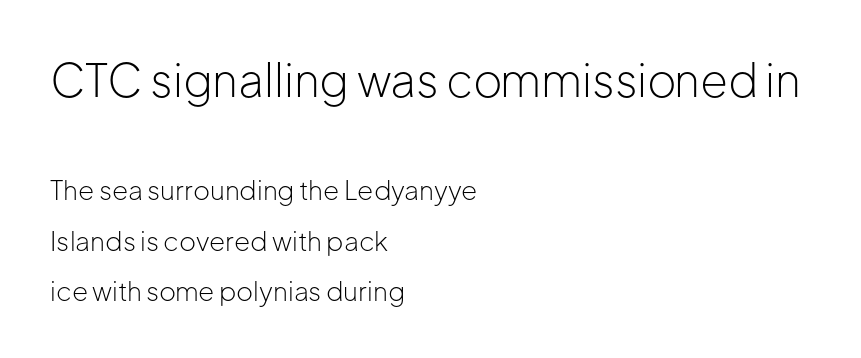
The image shows 45 px light sans-serif type, upright; set left-aligned, loose line spacing (1.94x), normal letter spacing, not underlined; the first (top) block is 1.73x larger; low stroke contrast and a medium x-height.
